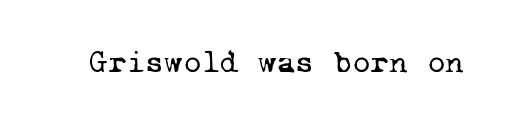
Each letter, wide or thin by design, is forced into the same width here. This rendering employs a face with finishing strokes, i.e., a serif. Weight: in the light-to-regular range. The passage shown is not underscored anywhere. The rendering keeps characters at their native spacing.
